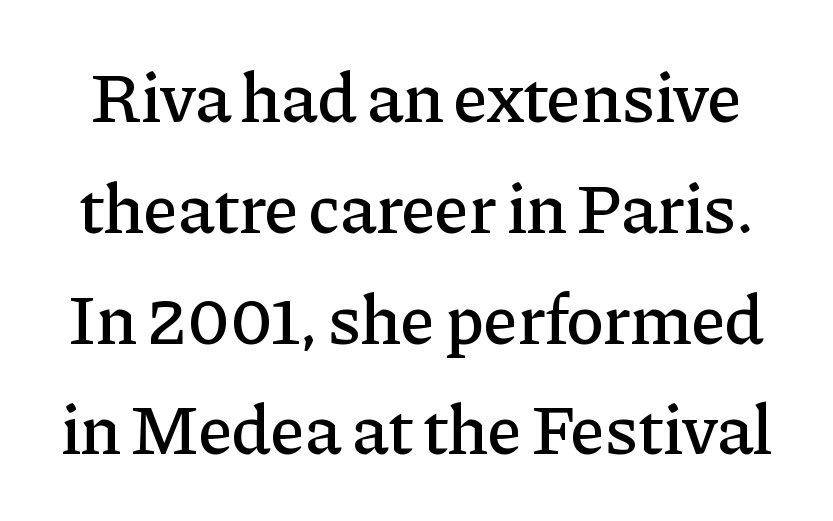
Q: Is the text italic (slanted)? A: No, it is upright.
Q: Is the typeface a serif or a sans-serif typeface? A: Serif.
Q: Is the text underlined? A: No.
Q: Is the spacing between letters normal or unusually wide? A: Normal.
Q: Is the spacing between lines tight, normal or loose? A: Normal.
Q: Width (condensed, normal, or wide)? A: Normal.
Q: Stroke contrast? A: Low.
Q: x-height? A: Medium.
Q: Monospaced? A: No.
